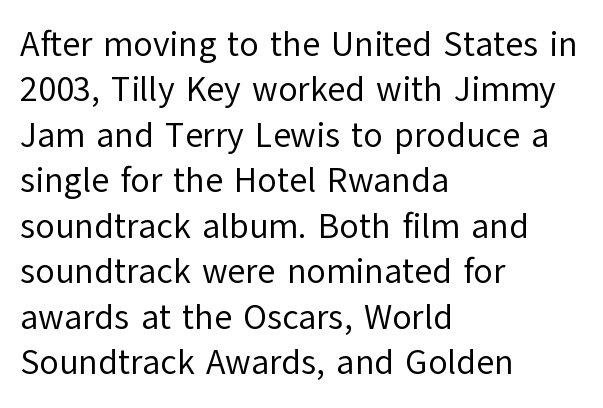
The image shows 35 px regular-weight sans-serif type, upright; set left-aligned, normal line spacing (1.3x), normal letter spacing, not underlined; low stroke contrast and a medium x-height.
